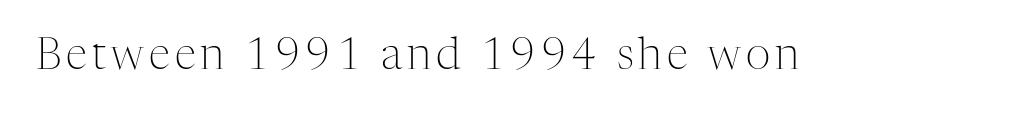
Q: Is the text bold? A: No.
Q: Is the text italic (slanted)? A: No, it is upright.
Q: Is the typeface a serif or a sans-serif typeface? A: Serif.
Q: Is the text underlined? A: No.
Q: Width (condensed, normal, or wide)? A: Normal.
Q: Stroke contrast? A: Medium.
Q: x-height? A: Medium.
Q: Monospaced? A: No.
